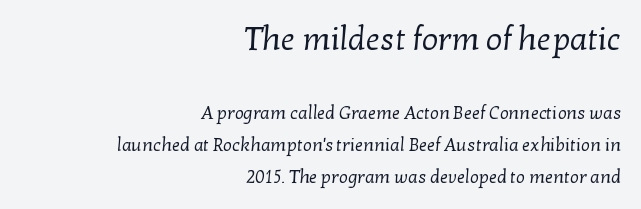
The image shows 32 px regular-weight serif type; set right-aligned, line spacing 1.77x, normal letter spacing, not underlined; the first (top) block is 1.78x larger; low stroke contrast and a medium x-height.
